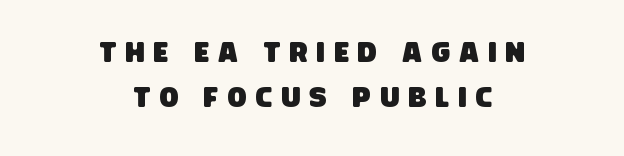
The image shows 28 px condensed sans-serif type; set centered, normal line spacing (1.61x), unusually wide letter spacing (+0.33 em), not underlined; low stroke contrast and a large x-height.
